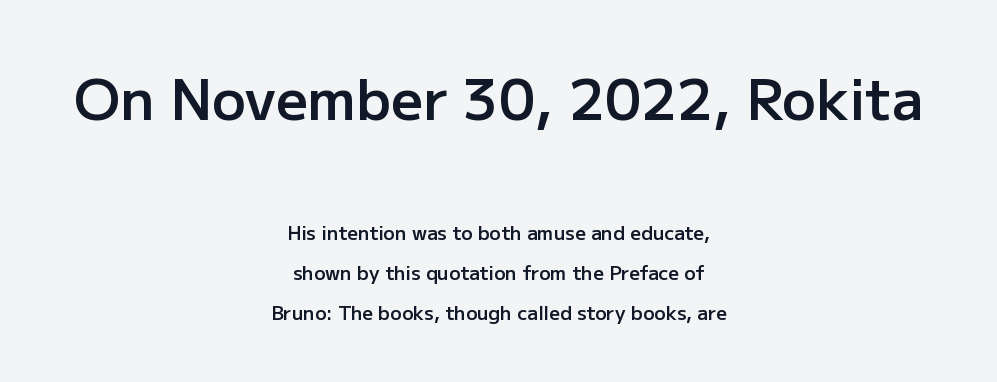
The image shows 56 px semibold sans-serif type, upright; set centered, loose line spacing (2.1x), normal letter spacing, not underlined; the first (top) block is 2.95x larger; low stroke contrast and a medium x-height.
